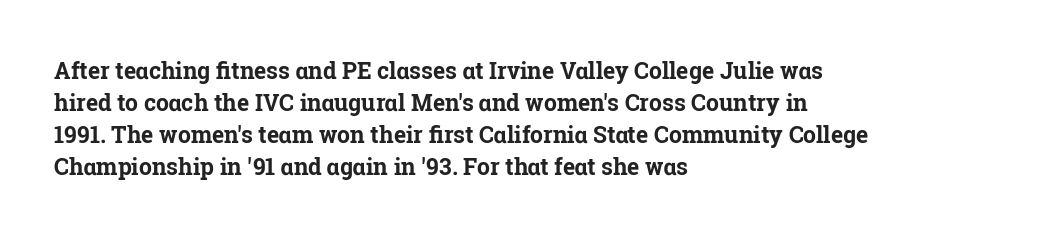
The image shows 23 px bold type, upright; set left-aligned, normal line spacing (1.39x), normal letter spacing, not underlined.
